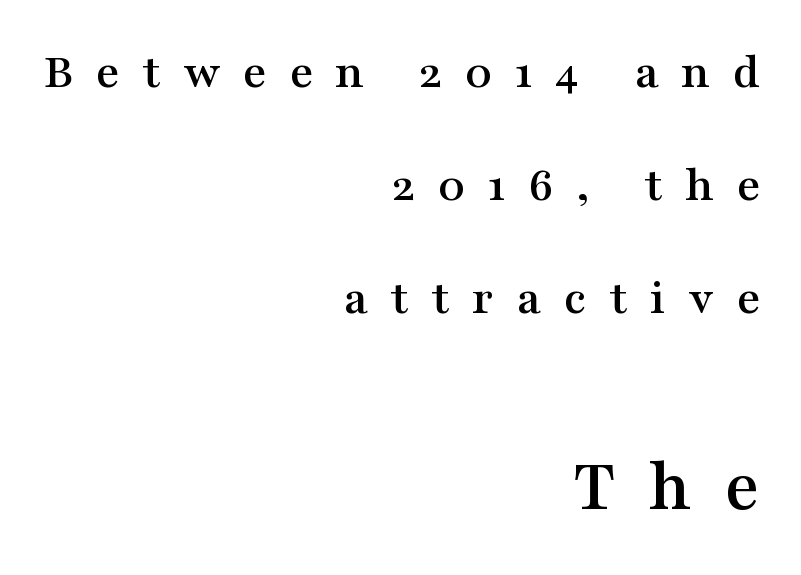
The image shows 76 px wide serif type, upright; set right-aligned, loose line spacing (2.22x), unusually wide letter spacing (+0.44 em), not underlined; the second (bottom) block is 1.49x larger; medium stroke contrast and a medium x-height.
